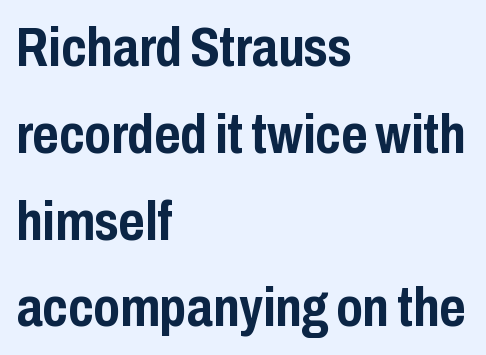
Q: Is the text bold? A: Yes.
Q: Is the text italic (slanted)? A: No, it is upright.
Q: Is the typeface a serif or a sans-serif typeface? A: Sans-serif.
Q: Is the text underlined? A: No.
Q: How is the paragraph aligned? A: Left-aligned.
Q: Is the spacing between letters normal or unusually wide? A: Normal.
Q: Is the spacing between lines tight, normal or loose? A: Normal.
Q: Width (condensed, normal, or wide)? A: Condensed.
Q: Stroke contrast? A: Low.
Q: x-height? A: Medium.
Q: Monospaced? A: No.
